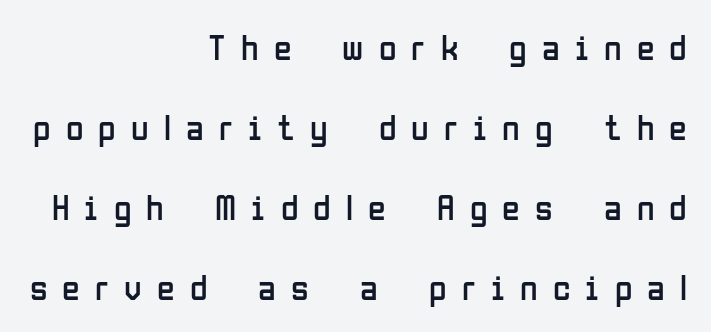
The image shows 36 px regular-weight, condensed sans-serif type, upright; set right-aligned, loose line spacing (2.22x), unusually wide letter spacing (+0.42 em), not underlined; low stroke contrast and a medium x-height.
